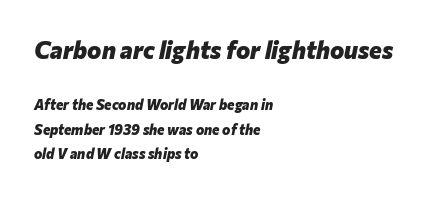
The image shows 24 px bold type, italic (leaning right); set left-aligned, line spacing 1.75x, normal letter spacing, not underlined; the first (top) block is 1.71x larger.
